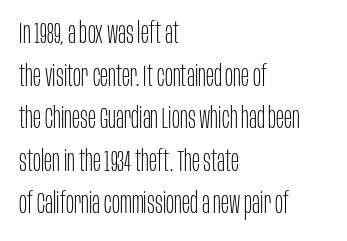
The image shows 30 px thin, condensed sans-serif type, upright; set left-aligned, normal line spacing (1.42x), normal letter spacing, not underlined; low stroke contrast and a large x-height.
